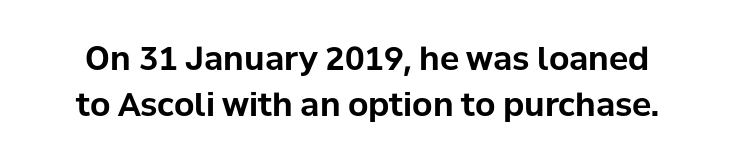
{"serif": "no", "italic": "no", "bold": "yes", "weight": "bold", "width": "normal", "stroke_contrast": "low", "x_height": "medium", "monospaced": "no", "underline": "no", "line_spacing": "normal", "line_spacing_ratio": 1.44, "letter_spacing": "normal", "letter_spacing_em": 0.0, "glyph_px": 32}
